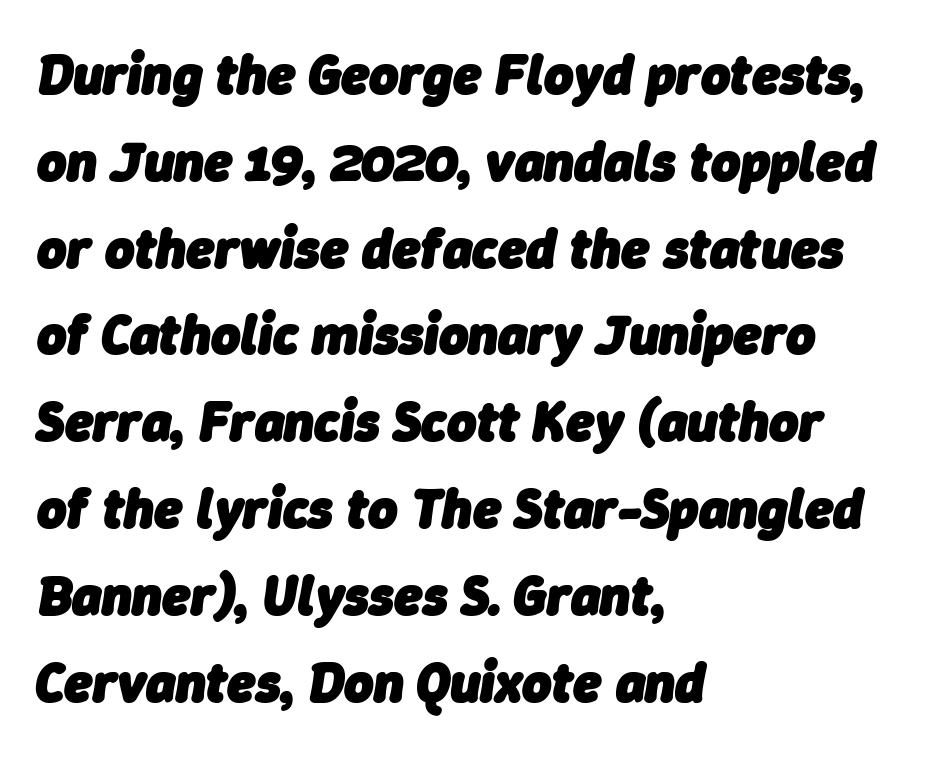
Regarding leading, the lines here are spaced in the standard way. A typesetter would mark this as italic. Nothing unusual about the tracking: characters are spaced as the font intends. The ragged edge is on the right, which tells us the setting is flush left. The sample has been set heavy, in full bold. Do the characters align in a grid? No, the font is proportional.
